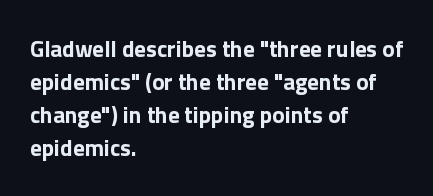
This sample keeps an unexceptional amount of space between lines. Strokes here are thick enough to call this a true bold. A student would call this left alignment; a typographer would say flush left, rag right. You can tell it's not italic because the verticals are truly vertical.
